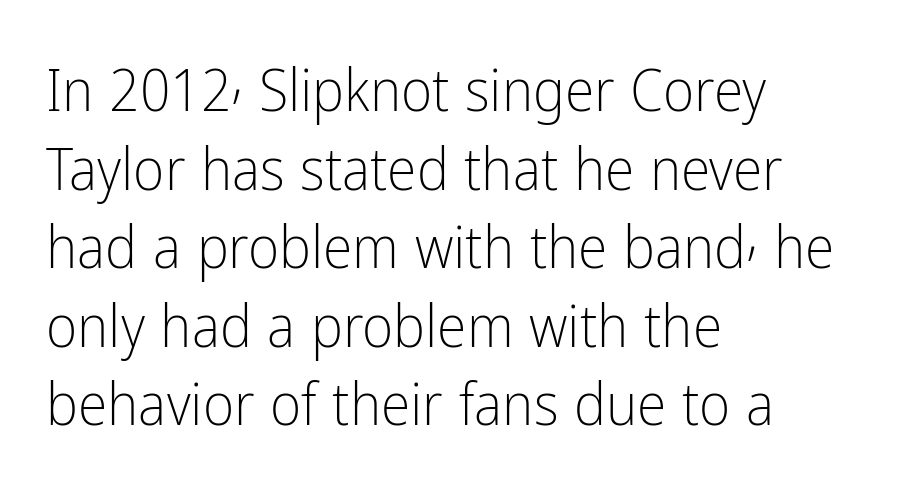
Reading down the block, your eye returns to a fixed left position each line. It's the straight-up-and-down kind of type. The letterforms sit at book weight or below. Tracking value appears to be zero — textbook default spacing.
